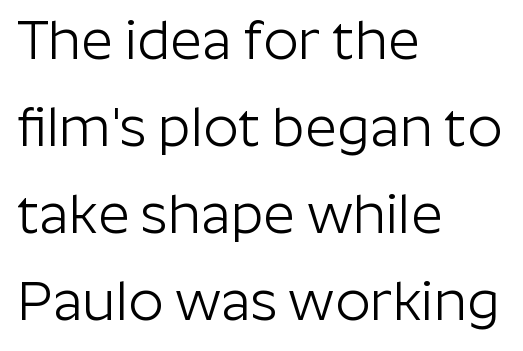
Q: Is the text bold? A: No.
Q: Is the text italic (slanted)? A: No, it is upright.
Q: Is the typeface a serif or a sans-serif typeface? A: Sans-serif.
Q: Is the text underlined? A: No.
Q: How is the paragraph aligned? A: Left-aligned.
Q: Is the spacing between letters normal or unusually wide? A: Normal.
Q: Is the spacing between lines tight, normal or loose? A: Normal.
Q: Width (condensed, normal, or wide)? A: Normal.
Q: Stroke contrast? A: Low.
Q: x-height? A: Medium.
Q: Monospaced? A: No.
